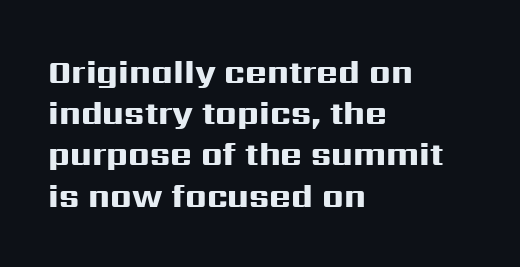
{"serif": "no", "italic": "no", "bold": "yes", "weight": "heavy", "width": "wide", "stroke_contrast": "high", "x_height": "medium", "monospaced": "no", "underline": "no", "align": "left", "line_spacing": "normal", "line_spacing_ratio": 1.25, "letter_spacing": "normal", "letter_spacing_em": 0.0, "glyph_px": 33}
